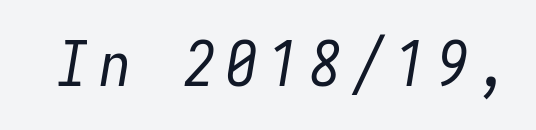
Q: Is the text bold? A: No.
Q: Is the text italic (slanted)? A: Yes, it leans right by about 9 degrees.
Q: Is the text underlined? A: No.
Q: Width (condensed, normal, or wide)? A: Condensed.
Q: Stroke contrast? A: Low.
Q: x-height? A: Medium.
Q: Monospaced? A: Yes.
